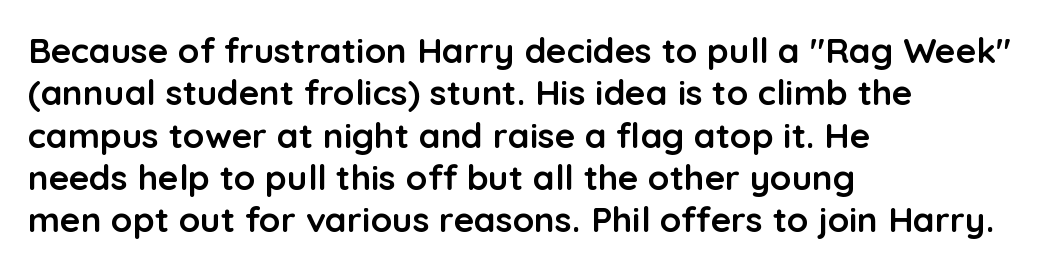
Q: Is the text bold? A: Yes.
Q: Is the text italic (slanted)? A: No, it is upright.
Q: Is the typeface a serif or a sans-serif typeface? A: Sans-serif.
Q: Is the text underlined? A: No.
Q: How is the paragraph aligned? A: Left-aligned.
Q: Is the spacing between letters normal or unusually wide? A: Normal.
Q: Width (condensed, normal, or wide)? A: Normal.
Q: Stroke contrast? A: Low.
Q: x-height? A: Medium.
Q: Monospaced? A: No.
